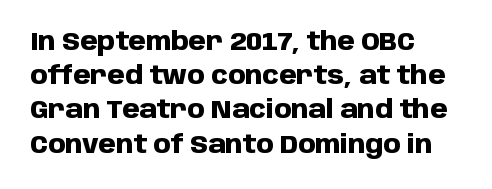
Q: Is the text bold? A: Yes.
Q: Is the text italic (slanted)? A: No, it is upright.
Q: Is the text underlined? A: No.
Q: How is the paragraph aligned? A: Left-aligned.
Q: Is the spacing between letters normal or unusually wide? A: Normal.
Q: Is the spacing between lines tight, normal or loose? A: Normal.
